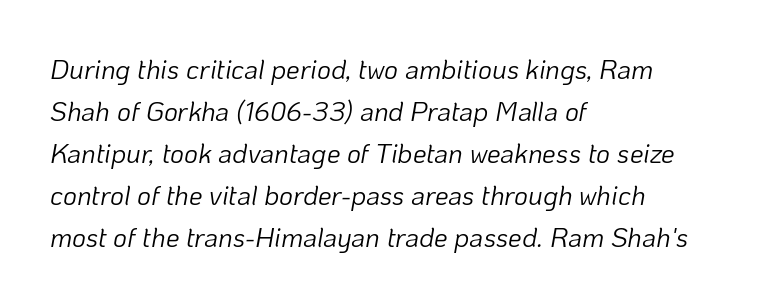
Q: Is the text bold? A: No.
Q: Is the text italic (slanted)? A: Yes, it leans right by about 10 degrees.
Q: Is the text underlined? A: No.
Q: How is the paragraph aligned? A: Left-aligned.
Q: Is the spacing between letters normal or unusually wide? A: Normal.
Q: Is the spacing between lines tight, normal or loose? A: Normal.
